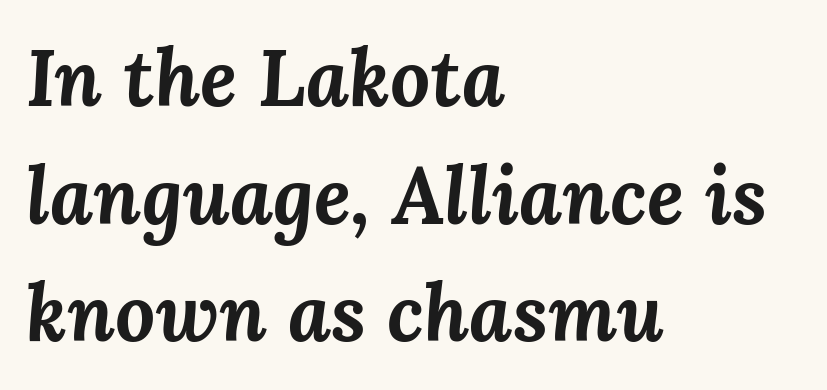
The image shows 79 px bold type, italic (leaning right); set left-aligned, normal line spacing (1.49x), normal letter spacing, not underlined; medium stroke contrast and a medium x-height.
